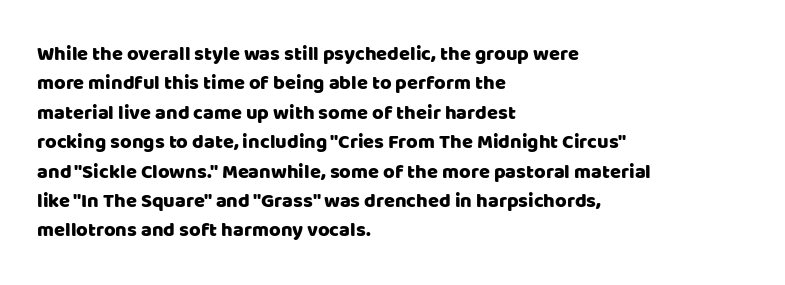
Notice how the passage keeps a crisp vertical edge on the left only. The space directly below the letters is spotless. The designer left line spacing at the default. Honestly, the letter spacing is just normal — you wouldn't notice it. Posture: vertical.
